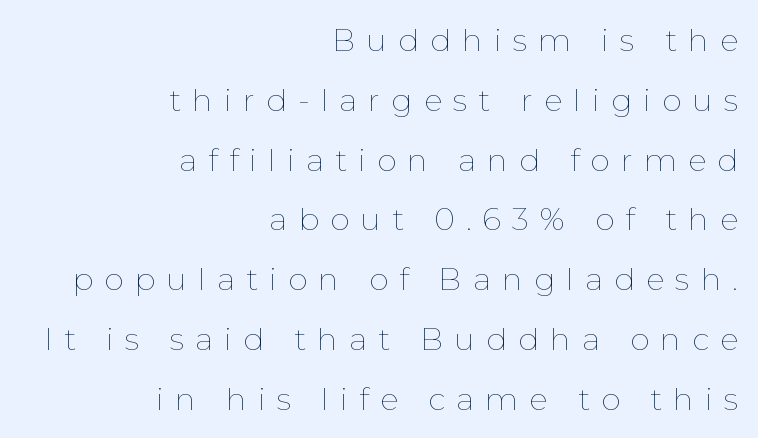
Stroke thickness stays within the range of a standard reading face or lighter. Compared with a flush-left layout, this one pins lines to the opposite, right side. The face used here is rendered with a markedly widened letterfit. Every stem runs plumb, perpendicular to the baseline. This rendering features lettering with no underline.
